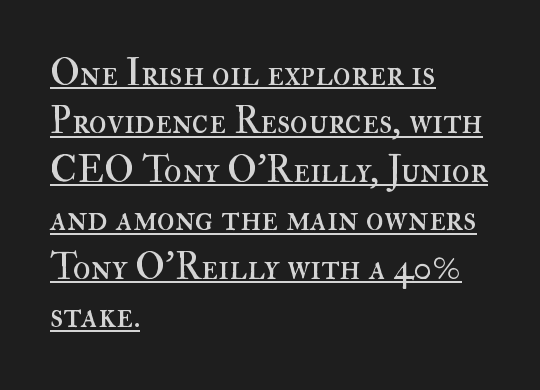
{"italic": "no", "bold": "no", "weight": "regular", "width": "normal", "stroke_contrast": "high", "x_height": "small", "monospaced": "no", "underline": "yes", "align": "left", "line_spacing": "normal", "line_spacing_ratio": 1.31, "letter_spacing": "normal", "letter_spacing_em": 0.0, "glyph_px": 37}
